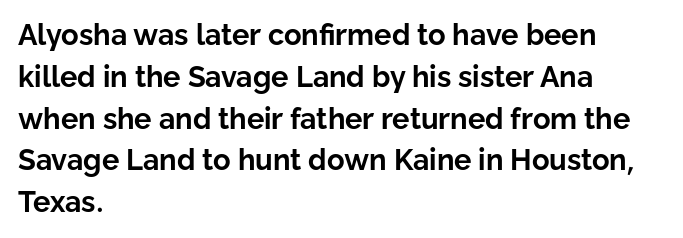
How would I describe the line gaps? Plain and ordinary. These lines are set flush left with a ragged right edge. A clean baseline with only descenders dipping below it. Every letter is thick-stroked: bold, no question.
